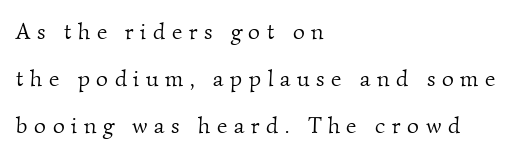
Q: Is the text bold? A: No.
Q: Is the text underlined? A: No.
Q: How is the paragraph aligned? A: Left-aligned.
Q: Is the spacing between letters normal or unusually wide? A: Unusually wide.
Q: Is the spacing between lines tight, normal or loose? A: Loose.
